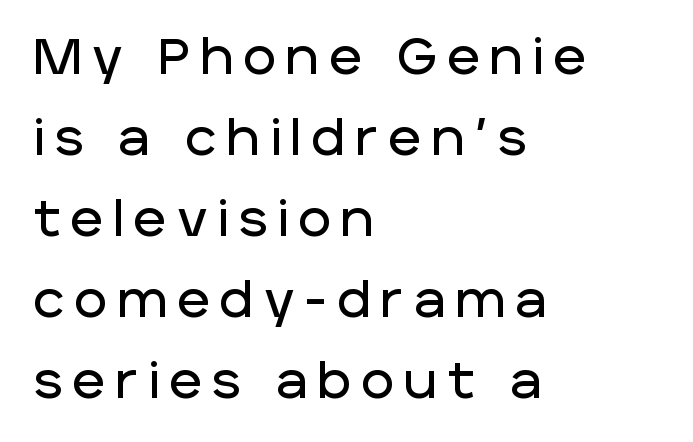
Words float on clear page, feet unadorned. A typesetter would call this proportional, since set widths differ per character. This sample uses a sans-serif face. Line spacing here is normal. These lines are set flush left with a ragged right edge.
